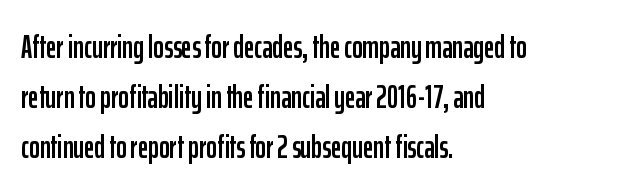
The image shows 32 px condensed sans-serif type, upright; set left-aligned, normal line spacing (1.57x), normal letter spacing, not underlined; low stroke contrast and a medium x-height.
